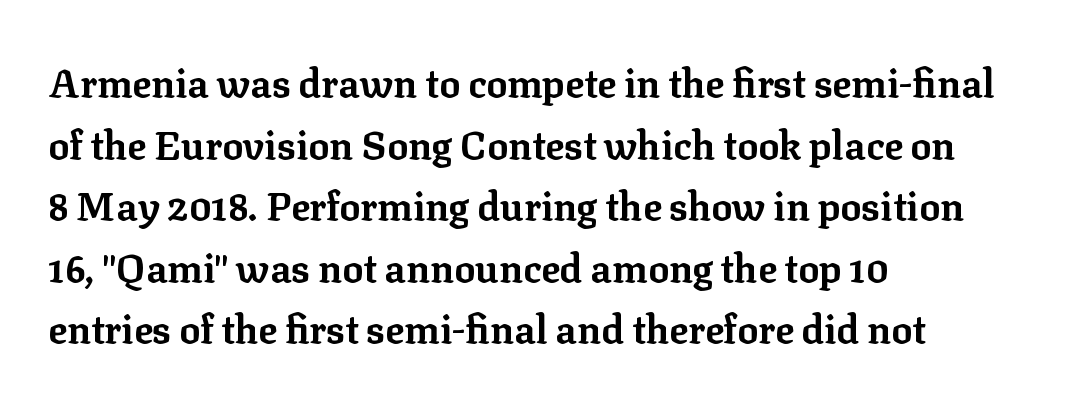
{"serif": "yes", "italic": "no", "bold": "yes", "weight": "bold", "width": "normal", "stroke_contrast": "low", "x_height": "medium", "monospaced": "no", "underline": "no", "align": "left", "line_spacing": "normal", "line_spacing_ratio": 1.58, "letter_spacing": "normal", "letter_spacing_em": 0.0, "glyph_px": 39}
